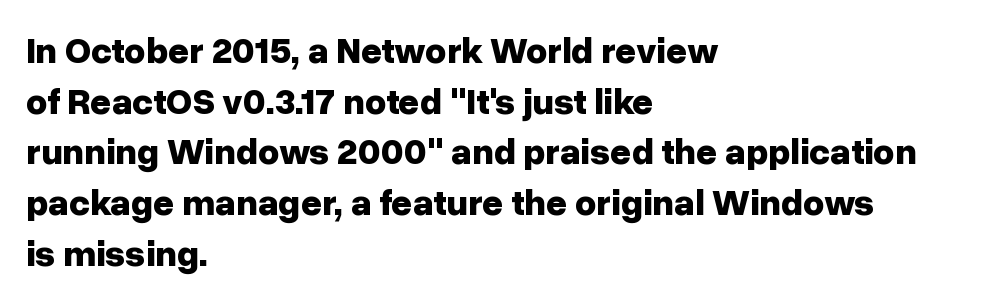
Q: Is the text bold? A: Yes.
Q: Is the text italic (slanted)? A: No, it is upright.
Q: Is the typeface a serif or a sans-serif typeface? A: Sans-serif.
Q: Is the text underlined? A: No.
Q: How is the paragraph aligned? A: Left-aligned.
Q: Is the spacing between letters normal or unusually wide? A: Normal.
Q: Is the spacing between lines tight, normal or loose? A: Normal.
Q: Width (condensed, normal, or wide)? A: Normal.
Q: Stroke contrast? A: Low.
Q: x-height? A: Medium.
Q: Monospaced? A: No.
